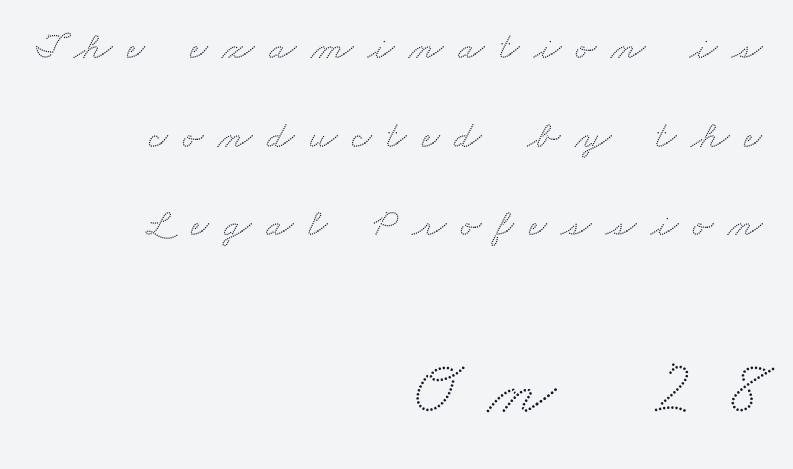
Q: Is the typeface a serif or a sans-serif typeface? A: Serif.
Q: Is the text underlined? A: No.
Q: How is the paragraph aligned? A: Right-aligned.
Q: Is the spacing between letters normal or unusually wide? A: Unusually wide.
Q: Is the spacing between lines tight, normal or loose? A: Loose.
Q: Which block of text is set in a larger size, the first (top) or the second (bottom)? A: The second (bottom) one.
Q: Width (condensed, normal, or wide)? A: Wide.
Q: Stroke contrast? A: Medium.
Q: x-height? A: Small.
Q: Monospaced? A: No.
